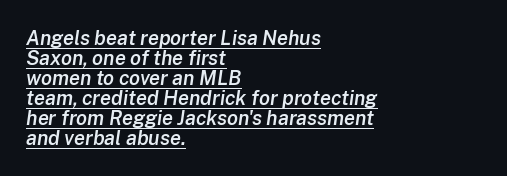
The image shows 20 px text type, italic (leaning right); set left-aligned, tight line spacing (1.0x), normal letter spacing, underlined.
